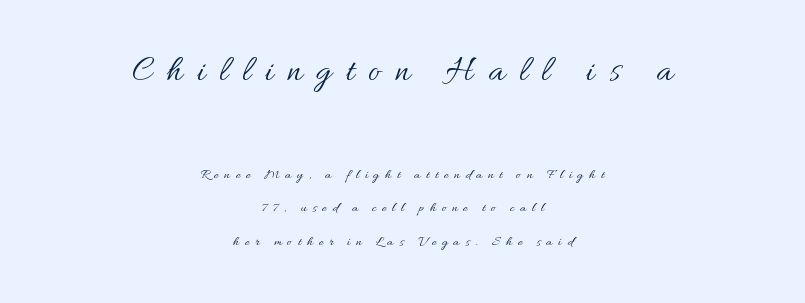
Q: Is the text bold? A: No.
Q: Is the text italic (slanted)? A: Yes.
Q: Is the text underlined? A: No.
Q: How is the paragraph aligned? A: Centered.
Q: Is the spacing between letters normal or unusually wide? A: Unusually wide.
Q: Is the spacing between lines tight, normal or loose? A: Loose.
Q: Which block of text is set in a larger size, the first (top) or the second (bottom)? A: The first (top) one.
Q: Width (condensed, normal, or wide)? A: Normal.
Q: Stroke contrast? A: Medium.
Q: x-height? A: Small.
Q: Monospaced? A: No.
